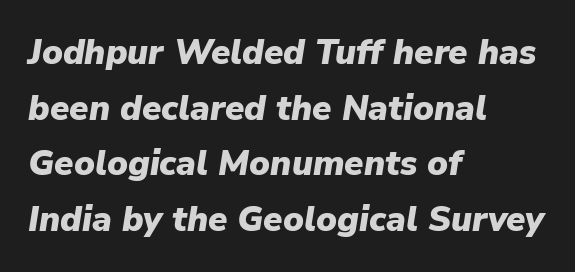
Emphasis-style slanted type is in use. Between one letter and the next there's only the usual sliver of space. In CSS terms this would be text-align: left. The rows are spaced the way most documents space them. This is heavy type, rendered in bold.
